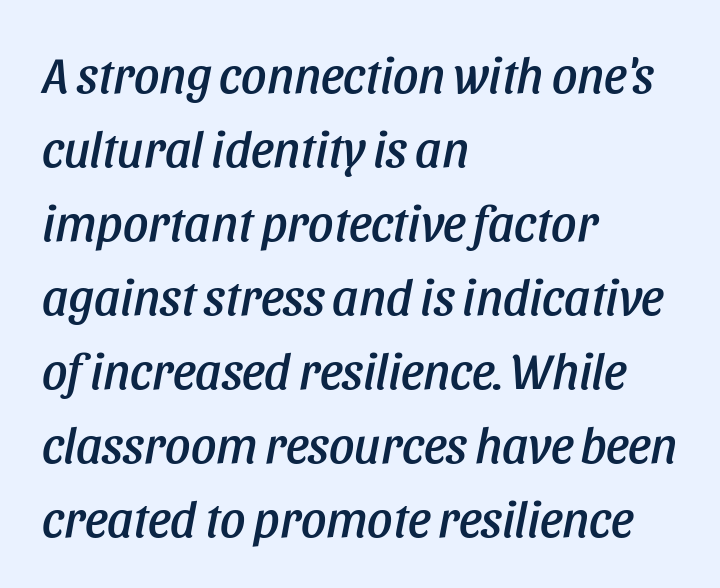
Each line starts at the same left margin while the right side varies. Each letter keeps its own natural width here, so spacing adapts to shape. These lines sit exactly where default settings would place them. Slant detected: the letters are inclined.
